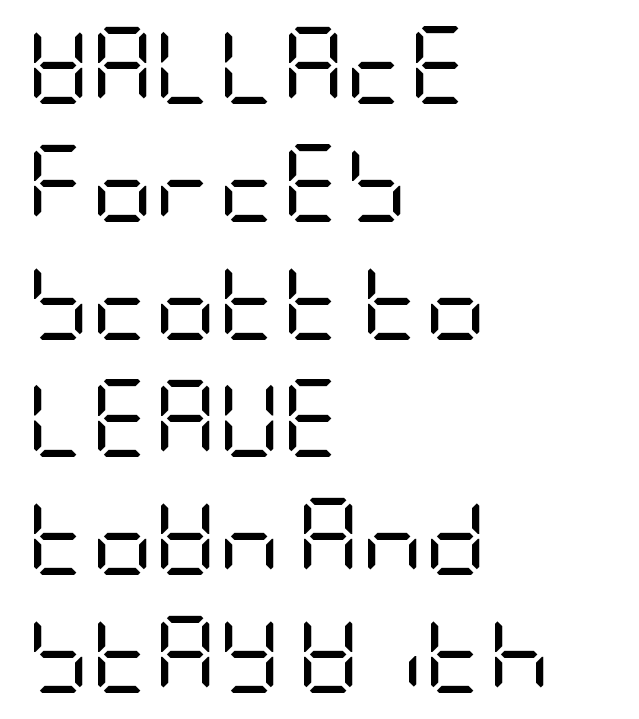
Tall strokes in this sample are plumb rather than angled. The lines are quadded left. Typographically, this falls in the sans-serif category. Summary of vertical rhythm: regular, with standard interline spacing. What stands out about the letter spacing? Nothing — it is the standard amount.
